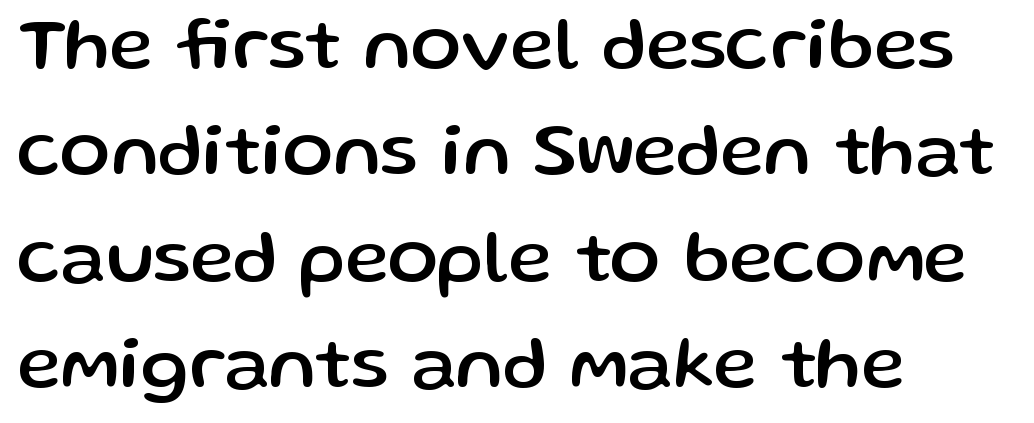
{"serif": "no", "italic": "no", "width": "normal", "stroke_contrast": "low", "x_height": "medium", "monospaced": "no", "underline": "no", "align": "left", "line_spacing": "normal", "line_spacing_ratio": 1.42, "letter_spacing": "normal", "letter_spacing_em": 0.0, "glyph_px": 75}
